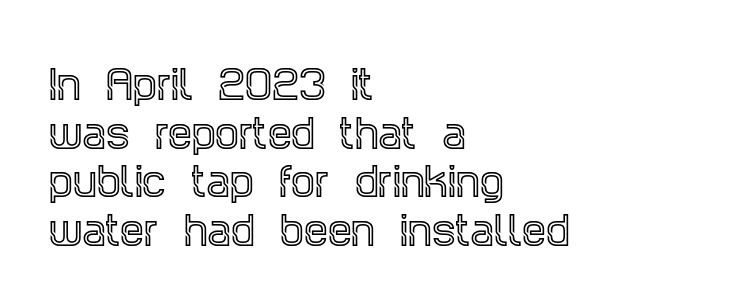
Leading matches the norm, producing a regular column. Just letters on the line, the space beneath them empty. The passage shown has conventional tracking throughout. Is this a fixed-width face? No — the glyphs have proportional, varying widths. To sum up the face: it has serifs.
